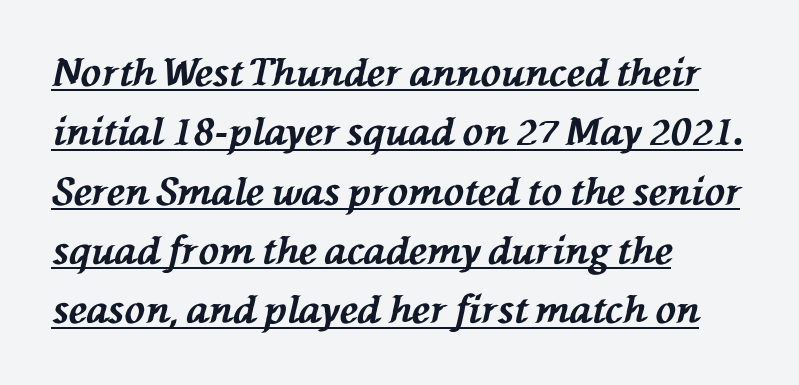
Strokes here are thick enough to call this a true bold. Tracking here is standard; glyphs follow each other at the usual distance. The rendering anchors every line to the left-hand side. Italic: yes, the glyphs are oblique. The rendering uses the underline text-decoration. Here the designer chose a conventional face with non-uniform glyph widths.
